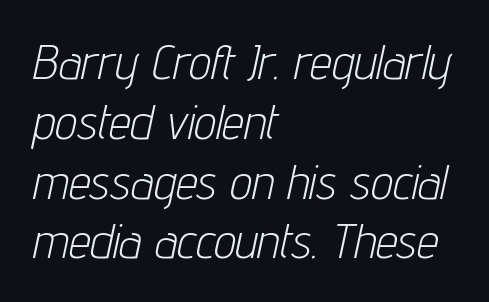
Heaviness? Minimal to ordinary, like unemphasized prose. You could call the tracking neutral — neither tight nor loose. Varying glyph widths throughout — classic text-font behaviour. A bare baseline throughout the passage.
